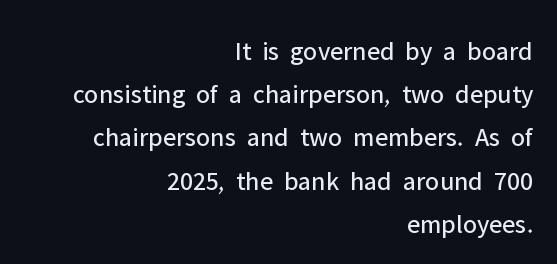
Decoration check: the copy has no underline. Students, note that the glyphs here touch the page at normal intervals. Characters remain perfectly vertical along every line. Weight: not bold — regular or lighter.
